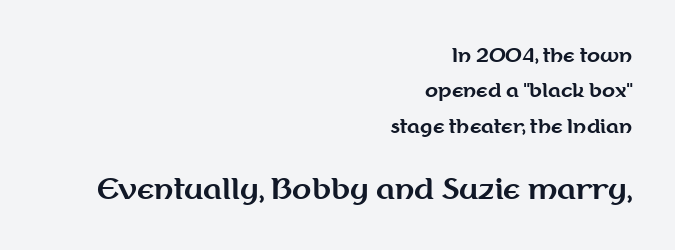
{"serif": "no", "italic": "no", "bold": "yes", "weight": "bold", "width": "normal", "stroke_contrast": "medium", "x_height": "medium", "monospaced": "no", "underline": "no", "align": "right", "line_spacing_ratio": 1.86, "letter_spacing": "normal", "letter_spacing_em": 0.0, "larger_block": "second", "size_ratio": 1.47, "glyph_px": 28}
